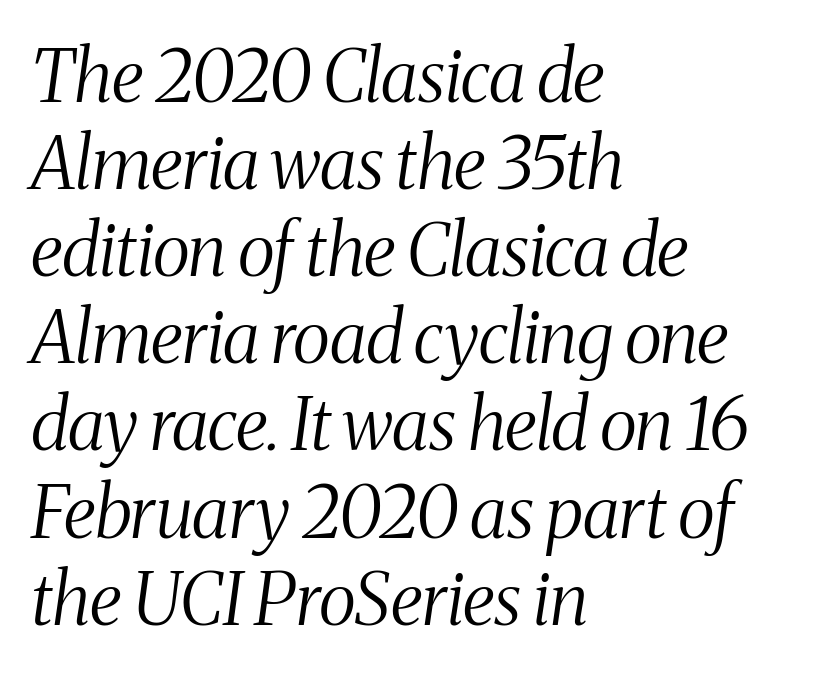
The image shows 72 px light, condensed serif type, italic (leaning right); set left-aligned, line spacing 1.21x, normal letter spacing, not underlined; medium stroke contrast and a medium x-height.
